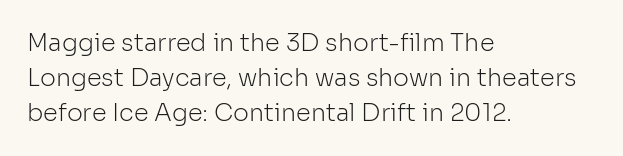
No word sits above an underline. This is the regular roman posture of the typeface. The lines in this sample share a left origin and differ only in where they stop. Successive baselines arrive at the customary interval.
